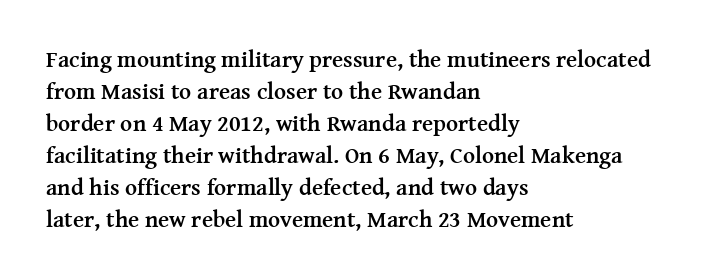
Compared with typical paragraphs, the rows here are spaced about the same. In terms of posture, this sample is upright. You'd pick this weight for a headline — it's a proper bold. Typeset ragged right — the left edge is the straight one.
